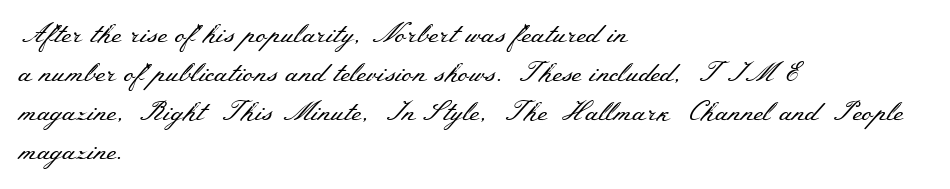
{"bold": "no", "underline": "no", "align": "left", "line_spacing": "normal", "line_spacing_ratio": 1.45, "letter_spacing": "normal", "letter_spacing_em": 0.0, "glyph_px": 27}
